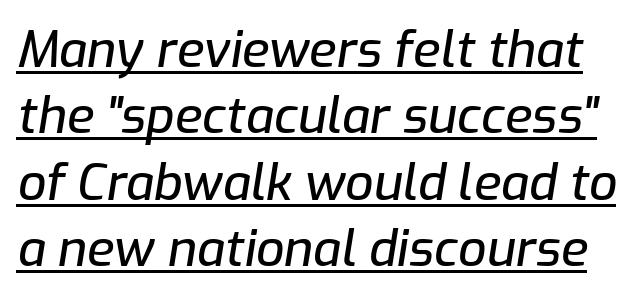
Q: Is the text italic (slanted)? A: Yes, it leans right by about 9 degrees.
Q: Is the text underlined? A: Yes.
Q: Is the spacing between letters normal or unusually wide? A: Normal.
Q: Is the spacing between lines tight, normal or loose? A: Normal.
Q: Width (condensed, normal, or wide)? A: Normal.
Q: Stroke contrast? A: Low.
Q: x-height? A: Medium.
Q: Monospaced? A: No.
